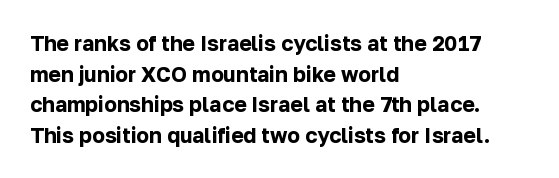
Glyph-to-glyph distance matches everyday printed text. If you drew a line through each stem, it would be perfectly vertical. Horizontal bands of white between lines are of average thickness. Type without underlining. The glyphs have the mass of a bold cut.
